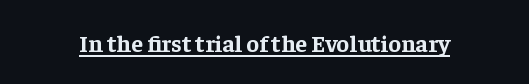
Students, observe the line beneath the letters — that is underlining. Upright lettering throughout. Summary of weight: heavy, a full bold. Here the glyphs are tracked normally, forming tight word shapes.
